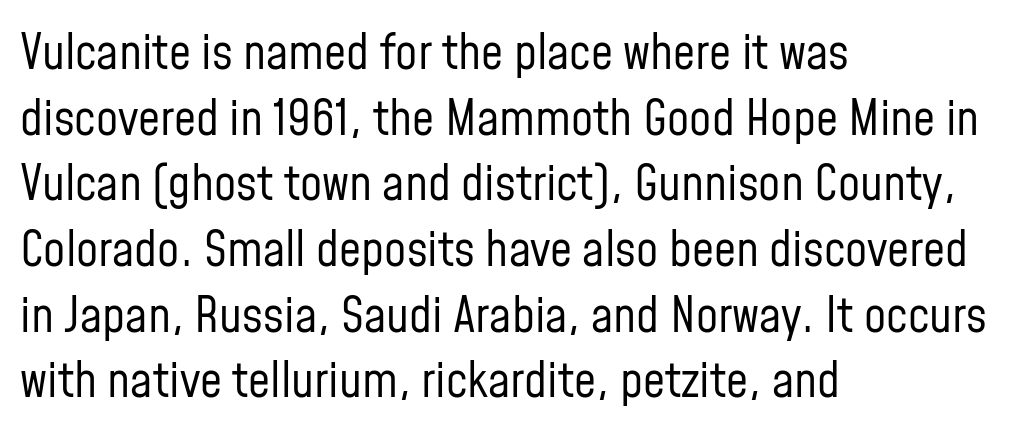
The block of text has a typical density, with ordinary space between rows. The letters sit at their default tracking, neither squeezed nor spread. This sample has the flowing, uneven cadence of proportional lettering. Posture: straight, roman, zero tilt. Rule under the text: the space is simply empty. The passage shown is not bold in any degree.
